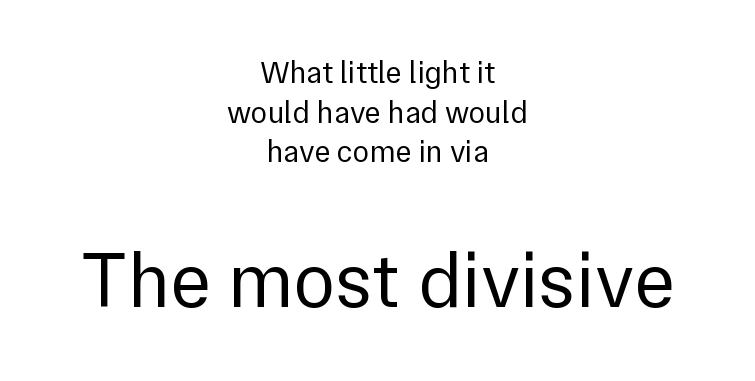
{"serif": "no", "italic": "no", "bold": "no", "weight": "regular", "width": "normal", "stroke_contrast": "low", "x_height": "medium", "monospaced": "no", "underline": "no", "align": "center", "line_spacing": "normal", "line_spacing_ratio": 1.28, "letter_spacing": "normal", "letter_spacing_em": 0.0, "larger_block": "second", "size_ratio": 2.52, "glyph_px": 78}
